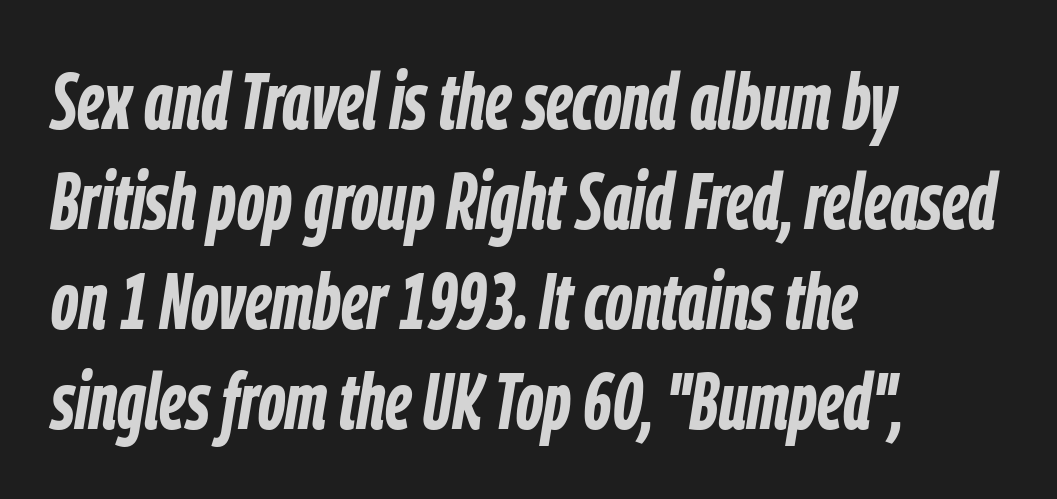
The image shows 80 px semibold, condensed type, italic (leaning right); set left-aligned, normal line spacing (1.25x), normal letter spacing, not underlined; low stroke contrast and a medium x-height.
